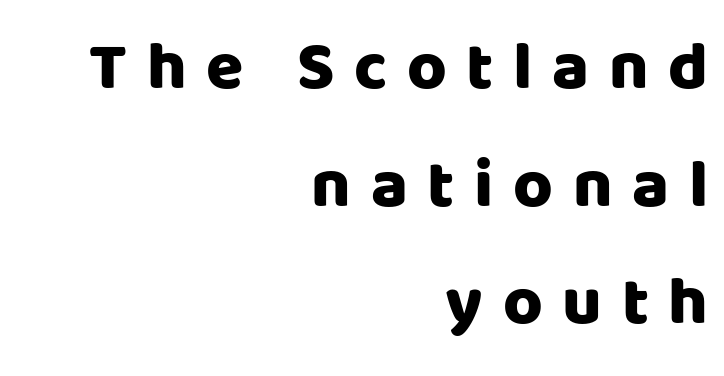
The image shows 68 px heavy sans-serif type, upright; set right-aligned, line spacing 1.73x, unusually wide letter spacing (+0.29 em), not underlined; low stroke contrast and a large x-height.
